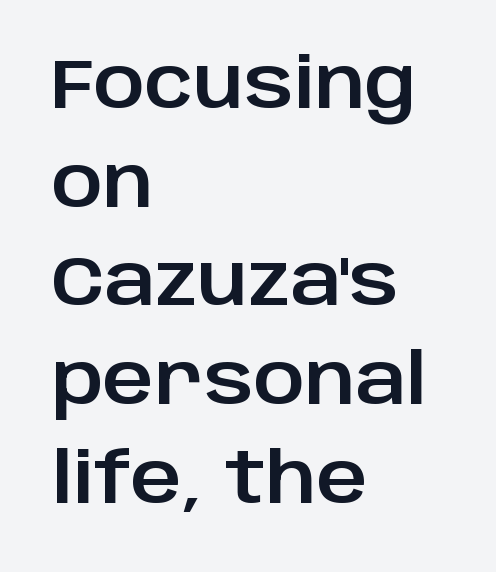
{"serif": "no", "italic": "no", "width": "normal", "stroke_contrast": "low", "x_height": "large", "monospaced": "no", "underline": "no", "align": "left", "line_spacing": "normal", "line_spacing_ratio": 1.41, "letter_spacing": "normal", "letter_spacing_em": 0.0, "glyph_px": 70}
